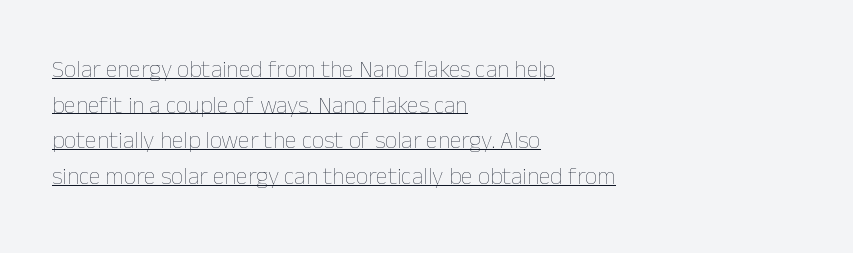
The image shows 24 px text type, upright; set left-aligned, normal line spacing (1.48x), normal letter spacing, underlined.
